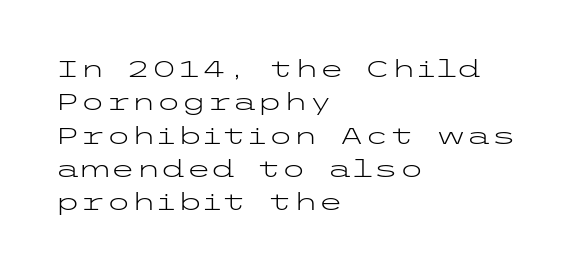
How would I describe the line gaps? Plain and ordinary. Just letters on the line, the space beneath them empty. Alignment: flush left. In terms of posture, this sample is upright.
